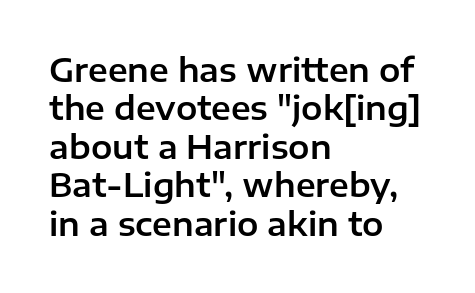
{"serif": "no", "italic": "no", "width": "normal", "stroke_contrast": "low", "x_height": "medium", "monospaced": "no", "underline": "no", "align": "left", "line_spacing_ratio": 1.2, "letter_spacing": "normal", "letter_spacing_em": 0.0, "glyph_px": 32}
